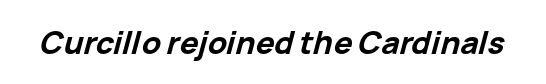
The font's italic variant was chosen for this text. Each row of text sits above clean, open space. Heavy-handed strokes throughout: this text is bold. Characters follow at the spacing the type designer built in. Do the characters align in a grid? No, the font is proportional.
